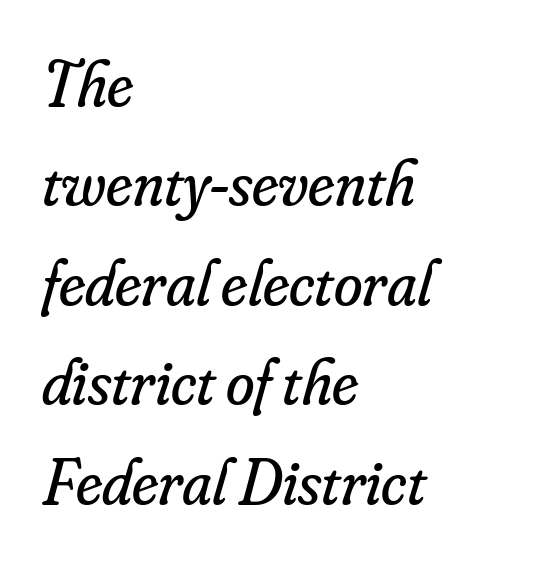
{"serif": "yes", "italic": "yes", "lean": "right", "slant_degrees": 16, "bold": "no", "weight": "regular", "width": "normal", "stroke_contrast": "low", "x_height": "small", "monospaced": "no", "underline": "no", "align": "left", "line_spacing": "normal", "line_spacing_ratio": 1.53, "letter_spacing": "normal", "letter_spacing_em": 0.0, "glyph_px": 65}
